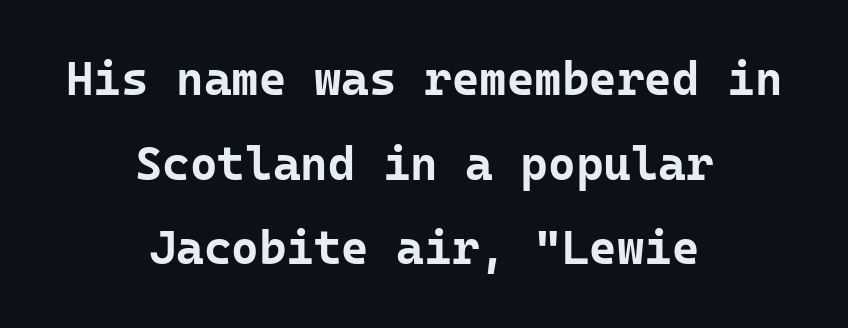
{"serif": "no", "italic": "no", "bold": "yes", "weight": "bold", "width": "normal", "stroke_contrast": "low", "x_height": "medium", "monospaced": "yes", "underline": "no", "align": "center", "line_spacing_ratio": 1.8, "letter_spacing": "normal", "letter_spacing_em": 0.0, "glyph_px": 47}
